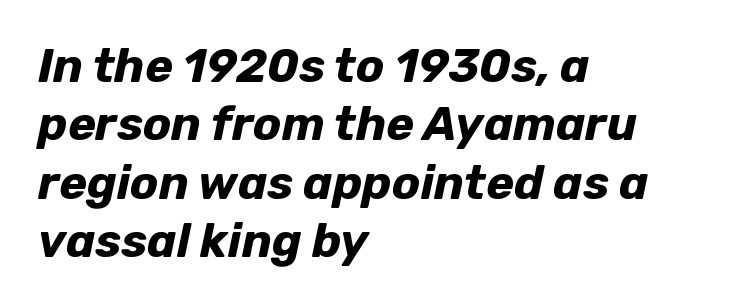
Leftover space on each line is placed entirely after the last word. These lines keep a tight, regular rhythm from letter to letter. Type without underlining. What weight is shown? A full bold with thick strokes. The rendering uses natural spacing where letterforms have individual widths.
